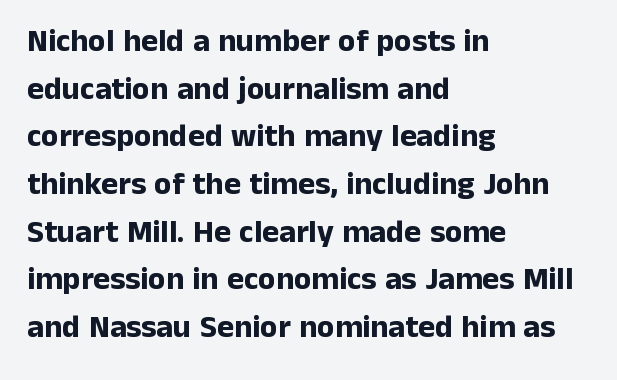
The image shows 32 px bold sans-serif type, upright; set left-aligned, normal line spacing (1.49x), normal letter spacing, not underlined; low stroke contrast and a medium x-height.
